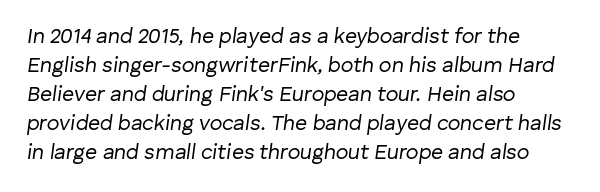
The glyphs are unaccompanied by any horizontal stroke below them. The axis of the letterforms is tilted away from vertical. If you drew a ruler down the left edge, every line would touch it. Quick note: interline space is typical. The strokes are not fattened; the text isn't bold.
